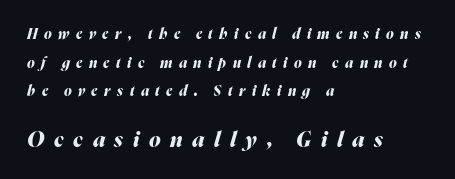
{"italic": "yes", "lean": "right", "slant_degrees": 16, "bold": "yes", "underline": "no", "align": "left", "line_spacing": "loose", "line_spacing_ratio": 2.05, "letter_spacing": "wide", "letter_spacing_em": 0.46, "larger_block": "second", "size_ratio": 1.5, "glyph_px": 21}
